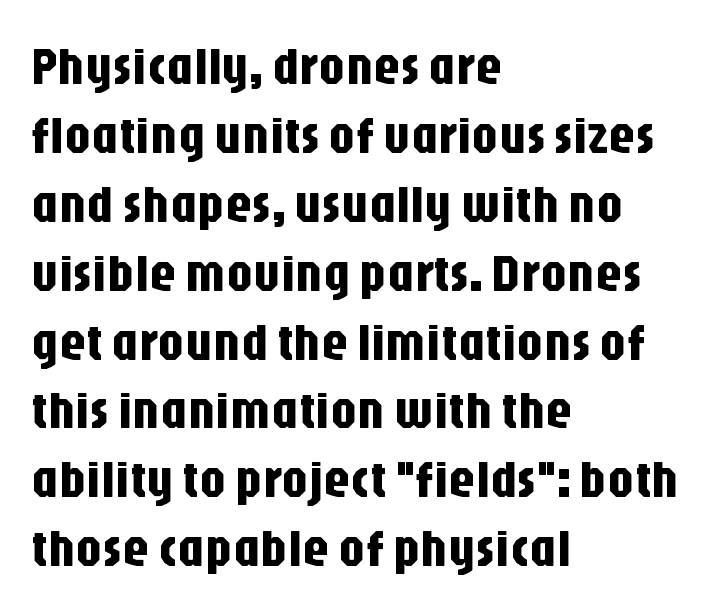
Q: Is the text italic (slanted)? A: No, it is upright.
Q: Is the typeface a serif or a sans-serif typeface? A: Sans-serif.
Q: Is the text underlined? A: No.
Q: How is the paragraph aligned? A: Left-aligned.
Q: Is the spacing between letters normal or unusually wide? A: Normal.
Q: Is the spacing between lines tight, normal or loose? A: Normal.
Q: Width (condensed, normal, or wide)? A: Condensed.
Q: Stroke contrast? A: Low.
Q: x-height? A: Large.
Q: Monospaced? A: No.
